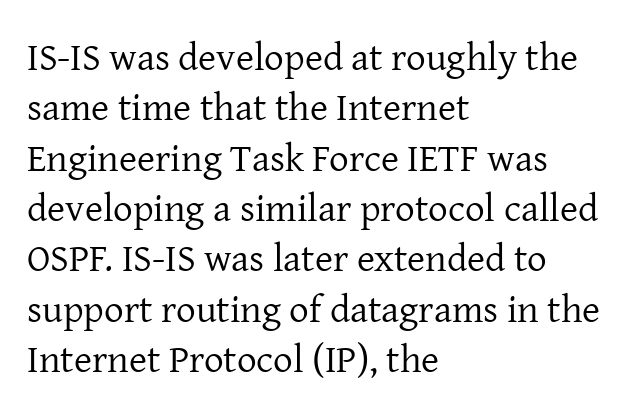
On a weight scale, this lands at 450 or below. Posture: vertical. Letterform terminals end in serifs throughout the passage. The rendering uses a moderate line-height, typical for paragraphs. The letters advance in unequal steps, a hallmark of proportional type.
